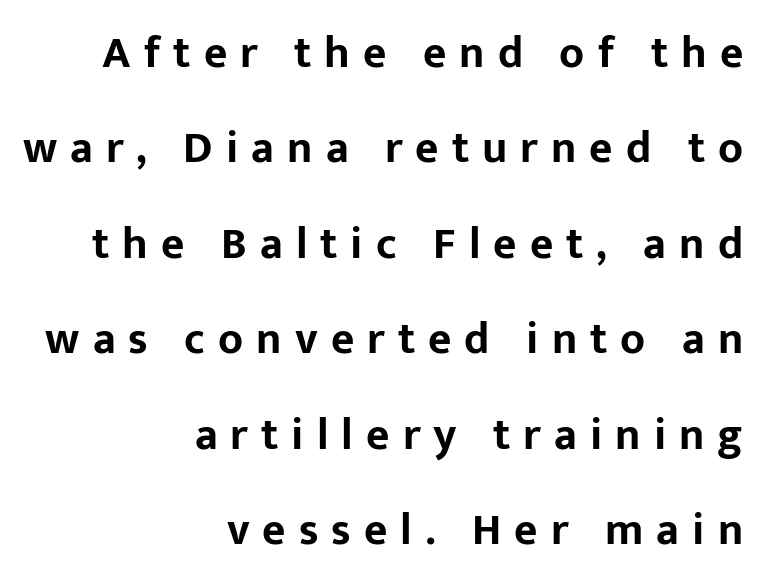
The image shows 45 px bold sans-serif type, upright; set right-aligned, loose line spacing (2.12x), unusually wide letter spacing (+0.29 em), not underlined; low stroke contrast and a medium x-height.
